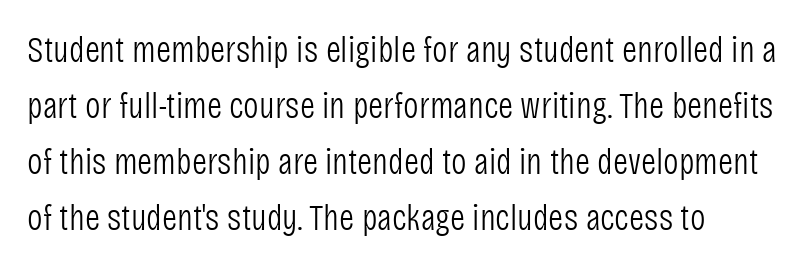
The glyphs in this specimen are sans serif. Alignment: flush left. The letterforms sit shoulder to shoulder at normal distance. The passage shown is typed in a proportional face where columns would drift. The rows are spaced the way most documents space them. The typeface has the unassuming heft of standard copy or less.
